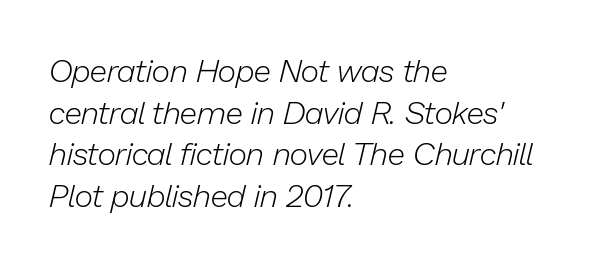
The image shows 32 px light type, italic (leaning right); set left-aligned, normal line spacing (1.3x), normal letter spacing, not underlined; low stroke contrast and a medium x-height.
